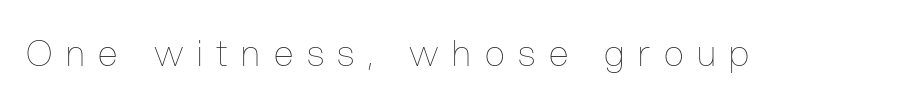
The image shows 36 px thin, condensed type, upright; set unusually wide letter spacing (+0.38 em), not underlined; low stroke contrast and a medium x-height.
